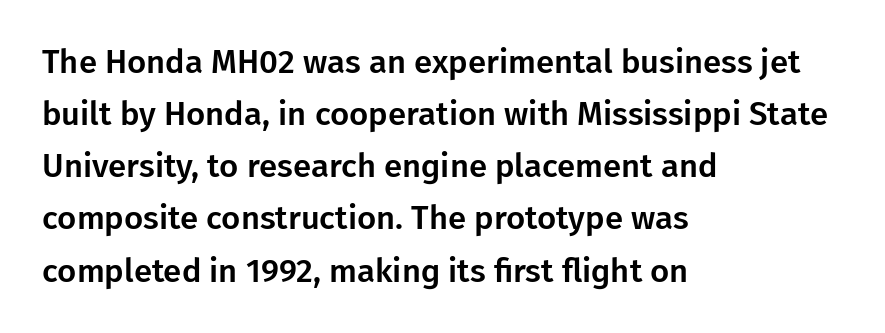
{"serif": "no", "italic": "no", "width": "normal", "stroke_contrast": "low", "x_height": "medium", "monospaced": "no", "underline": "no", "align": "left", "line_spacing": "normal", "line_spacing_ratio": 1.58, "letter_spacing": "normal", "letter_spacing_em": 0.0, "glyph_px": 33}
